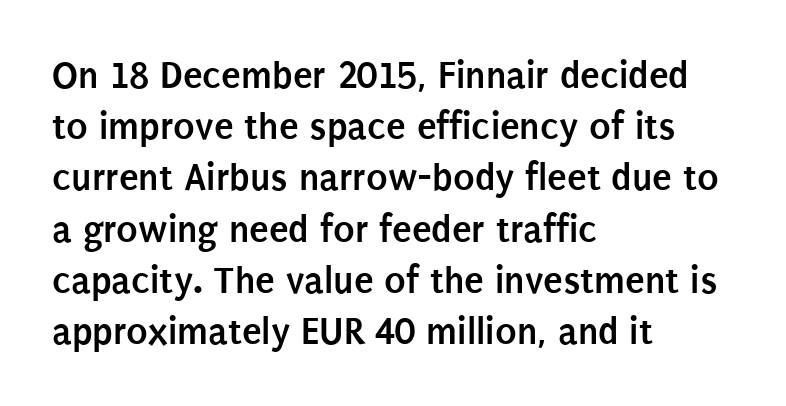
Tracking here is standard; glyphs follow each other at the usual distance. This sample has the flowing, uneven cadence of proportional lettering. The passage shown stacks its lines at a standard gap. The typography opts for an upright posture over an oblique one. The strokes are fattened all the way to bold.
